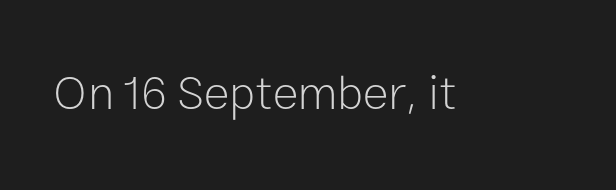
There is no visible air inserted between adjacent glyphs. The face used here is a sans, in the tradition of grotesques and geometrics. The letters advance in unequal steps, a hallmark of proportional type. Clear beneath every line of the passage.
